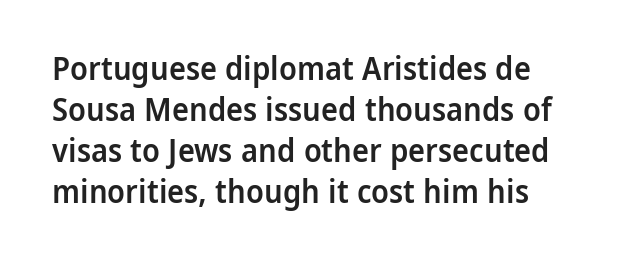
Anything drawn beneath the words? Only blank space. Does the lettering tilt? It doesn't — this is upright. The passage shown is typed in a proportional face where columns would drift. Are there feet on the stems? There aren't — it's a sans. Standard letterfit; no display-style spreading of the glyphs.
